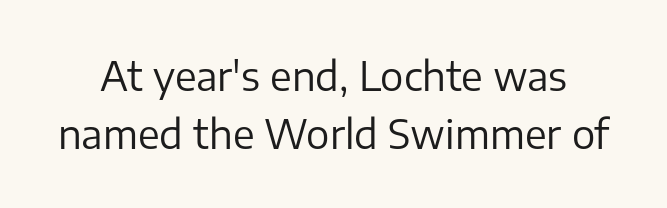
Q: Is the text bold? A: No.
Q: Is the text italic (slanted)? A: No, it is upright.
Q: Is the typeface a serif or a sans-serif typeface? A: Sans-serif.
Q: Is the text underlined? A: No.
Q: Is the spacing between letters normal or unusually wide? A: Normal.
Q: Is the spacing between lines tight, normal or loose? A: Normal.
Q: Width (condensed, normal, or wide)? A: Normal.
Q: Stroke contrast? A: Low.
Q: x-height? A: Medium.
Q: Monospaced? A: No.
